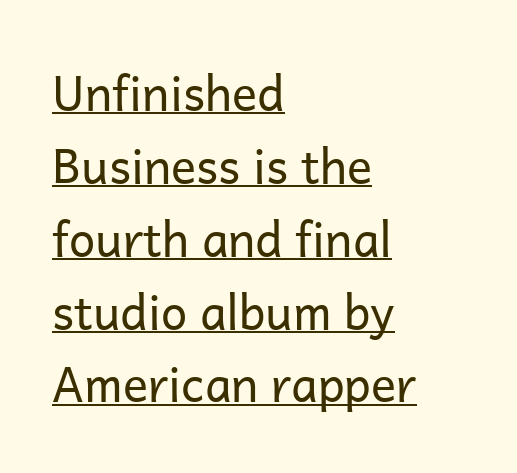
{"serif": "no", "italic": "no", "bold": "no", "weight": "regular", "width": "normal", "stroke_contrast": "low", "x_height": "medium", "monospaced": "no", "underline": "yes", "align": "left", "line_spacing": "normal", "line_spacing_ratio": 1.55, "letter_spacing": "normal", "letter_spacing_em": 0.0, "glyph_px": 47}
